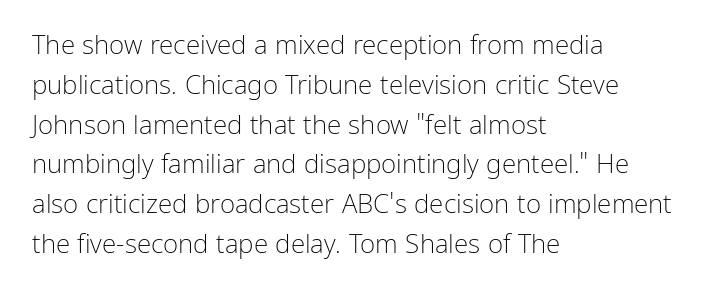
{"italic": "no", "bold": "no", "underline": "no", "align": "left", "line_spacing": "normal", "line_spacing_ratio": 1.53, "letter_spacing": "normal", "letter_spacing_em": 0.0, "glyph_px": 26}
